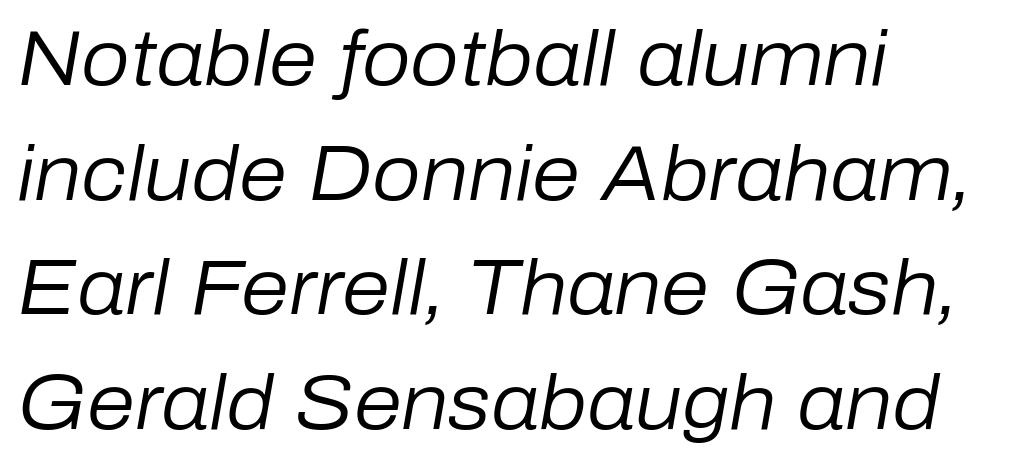
Q: Is the text bold? A: No.
Q: Is the text italic (slanted)? A: Yes, it leans right by about 10 degrees.
Q: Is the text underlined? A: No.
Q: How is the paragraph aligned? A: Left-aligned.
Q: Is the spacing between letters normal or unusually wide? A: Normal.
Q: Is the spacing between lines tight, normal or loose? A: Normal.
Q: Width (condensed, normal, or wide)? A: Normal.
Q: Stroke contrast? A: Low.
Q: x-height? A: Medium.
Q: Monospaced? A: No.
